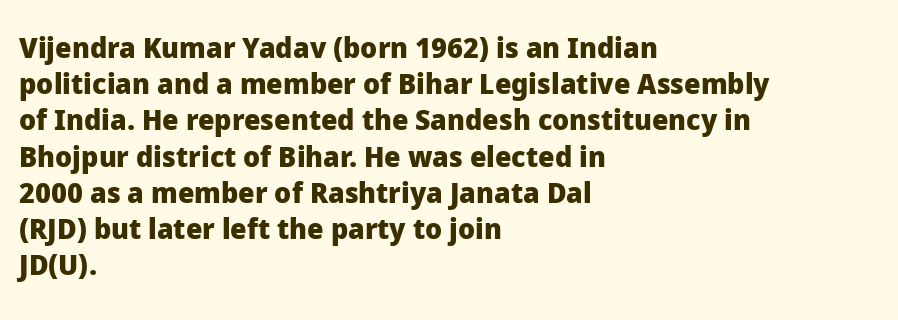
The image shows 29 px heavy sans-serif type, upright; set left-aligned, normal line spacing (1.25x), normal letter spacing, not underlined; low stroke contrast and a medium x-height.
